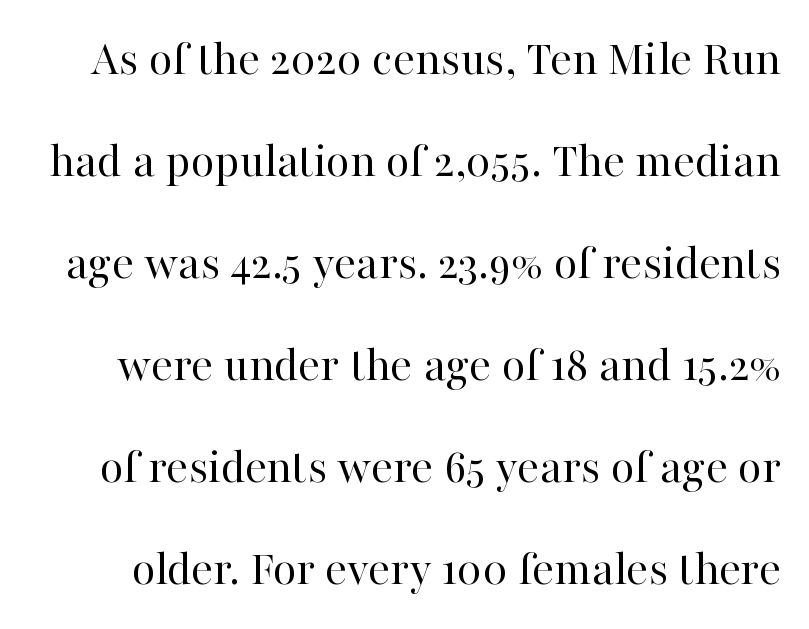
The image shows 51 px regular-weight serif type, upright; set loose line spacing (2.0x), normal letter spacing, not underlined; high stroke contrast and a medium x-height.
